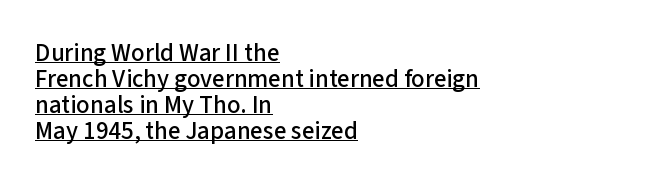
Does the lettering tilt? It doesn't — this is upright. This rendering features underlined lettering. What's the leading like? Squeezed, with rows nearly overlapping. A student would call this left alignment; a typographer would say flush left, rag right. Spacing between characters is what you'd get straight out of the box.
